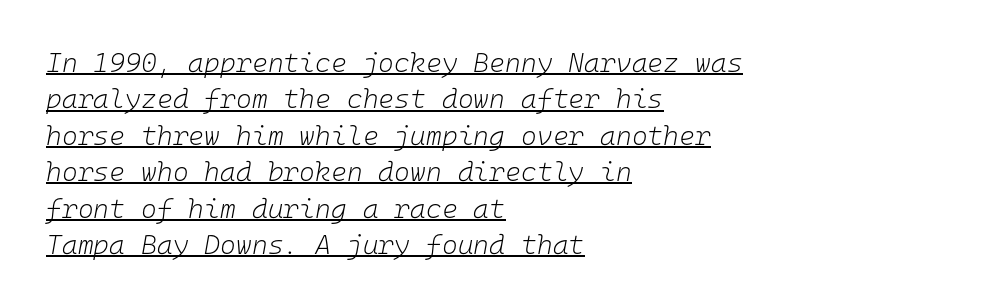
This rendering uses left alignment, leaving the right contour irregular. Tracking here is standard; glyphs follow each other at the usual distance. These lines were composed using italics. Underlining? Definitely there. Does the leading feel generous? No, just average.
